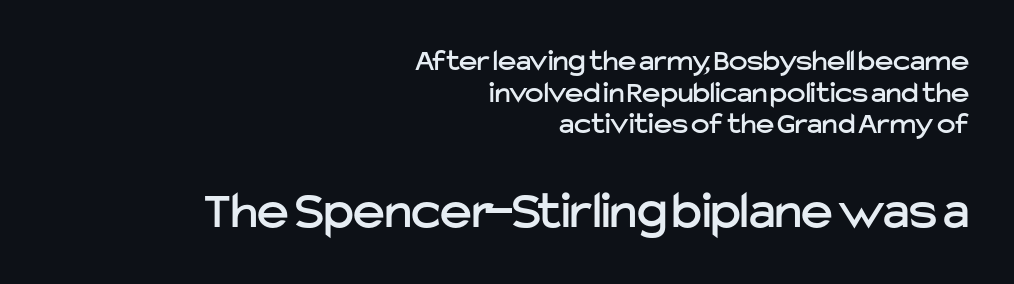
{"serif": "no", "italic": "no", "width": "normal", "stroke_contrast": "low", "x_height": "medium", "monospaced": "no", "underline": "no", "align": "right", "line_spacing": "tight", "line_spacing_ratio": 1.02, "letter_spacing": "normal", "letter_spacing_em": 0.0, "larger_block": "second", "size_ratio": 1.74, "glyph_px": 54}
